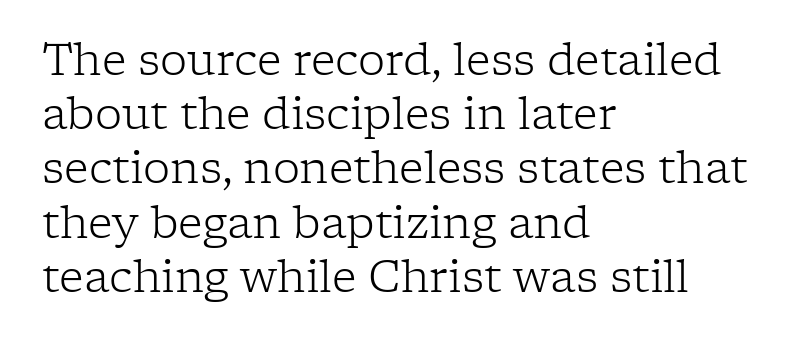
Q: Is the text bold? A: No.
Q: Is the text italic (slanted)? A: No, it is upright.
Q: Is the typeface a serif or a sans-serif typeface? A: Serif.
Q: Is the text underlined? A: No.
Q: How is the paragraph aligned? A: Left-aligned.
Q: Is the spacing between letters normal or unusually wide? A: Normal.
Q: Is the spacing between lines tight, normal or loose? A: Normal.
Q: Width (condensed, normal, or wide)? A: Normal.
Q: Stroke contrast? A: Low.
Q: x-height? A: Medium.
Q: Monospaced? A: No.
